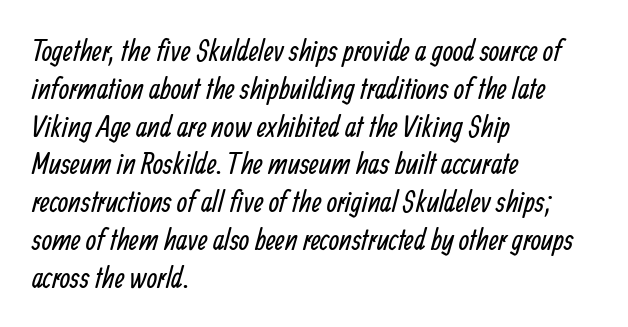
Q: Is the text bold? A: No.
Q: Is the typeface a serif or a sans-serif typeface? A: Sans-serif.
Q: Is the text underlined? A: No.
Q: How is the paragraph aligned? A: Left-aligned.
Q: Is the spacing between letters normal or unusually wide? A: Normal.
Q: Is the spacing between lines tight, normal or loose? A: Normal.
Q: Width (condensed, normal, or wide)? A: Condensed.
Q: Stroke contrast? A: Low.
Q: x-height? A: Medium.
Q: Monospaced? A: No.
